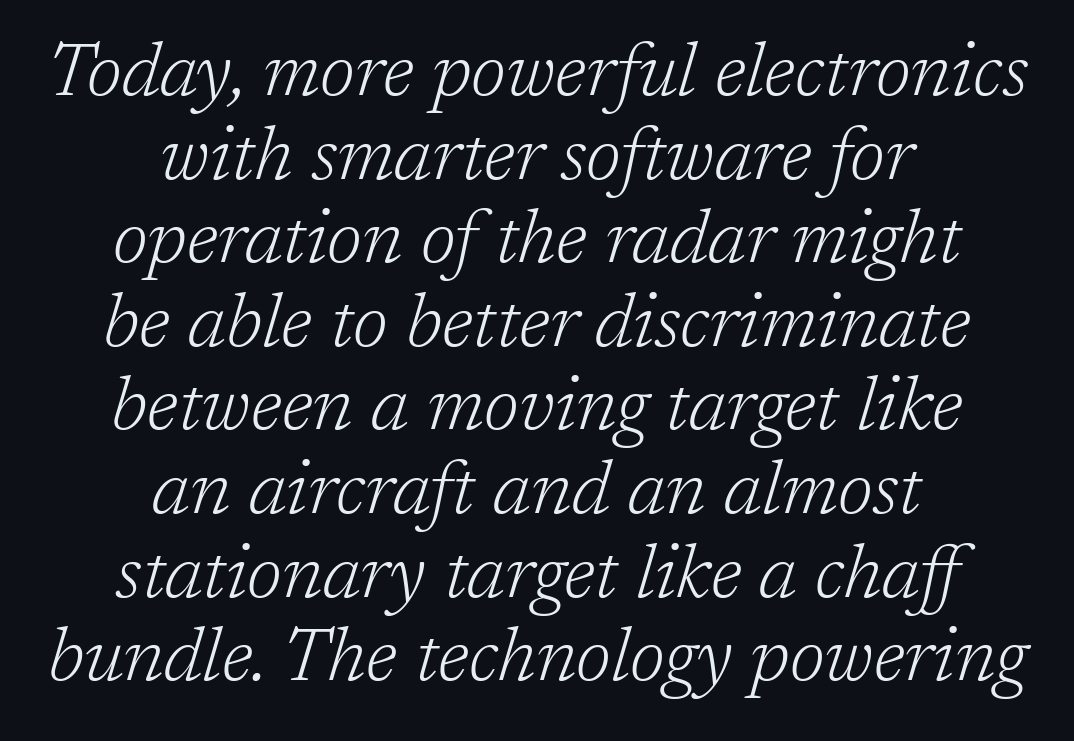
The image shows 74 px light serif type, italic (leaning right); set centered, tight line spacing (1.13x), normal letter spacing, not underlined; low stroke contrast and a medium x-height.
